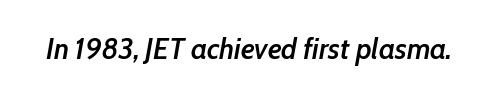
The image shows 30 px semibold, condensed type, italic (leaning right); set normal letter spacing, not underlined; low stroke contrast and a medium x-height.
